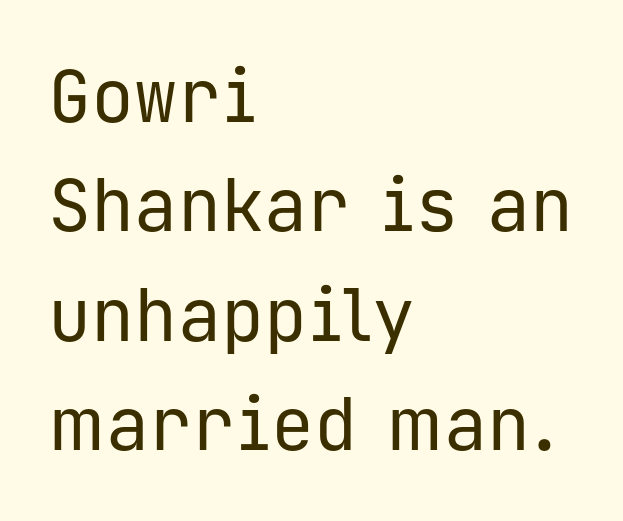
{"serif": "no", "italic": "no", "bold": "no", "weight": "regular", "width": "normal", "stroke_contrast": "low", "x_height": "medium", "monospaced": "yes", "underline": "no", "align": "left", "line_spacing": "normal", "line_spacing_ratio": 1.52, "letter_spacing": "normal", "letter_spacing_em": 0.0, "glyph_px": 72}
